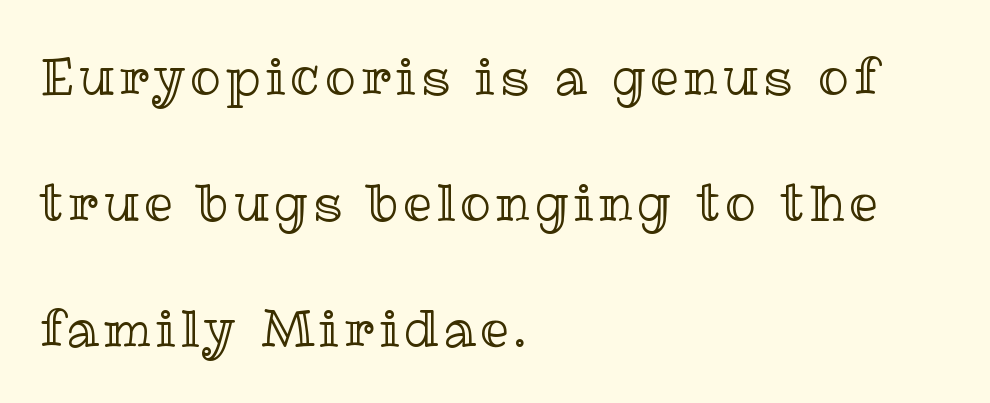
Check the space under the baseline: it is left empty. The letters advance in unequal steps, a hallmark of proportional type. Quick note: not italic, upright. The lines in this sample share a left origin and differ only in where they stop. Is there much room between lines? Yes — plenty of vertical air separates them.
